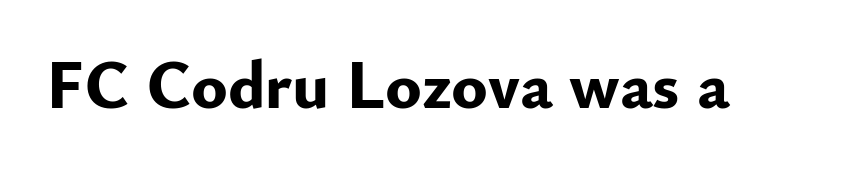
{"serif": "no", "italic": "no", "bold": "yes", "weight": "bold", "width": "normal", "stroke_contrast": "low", "x_height": "small", "monospaced": "no", "underline": "no", "letter_spacing": "normal", "letter_spacing_em": 0.0, "glyph_px": 68}
